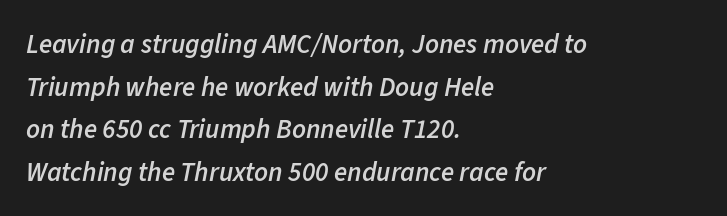
{"italic": "yes", "lean": "right", "slant_degrees": 11, "bold": "semi", "underline": "no", "align": "left", "line_spacing": "normal", "line_spacing_ratio": 1.58, "letter_spacing": "normal", "letter_spacing_em": 0.0, "glyph_px": 27}
